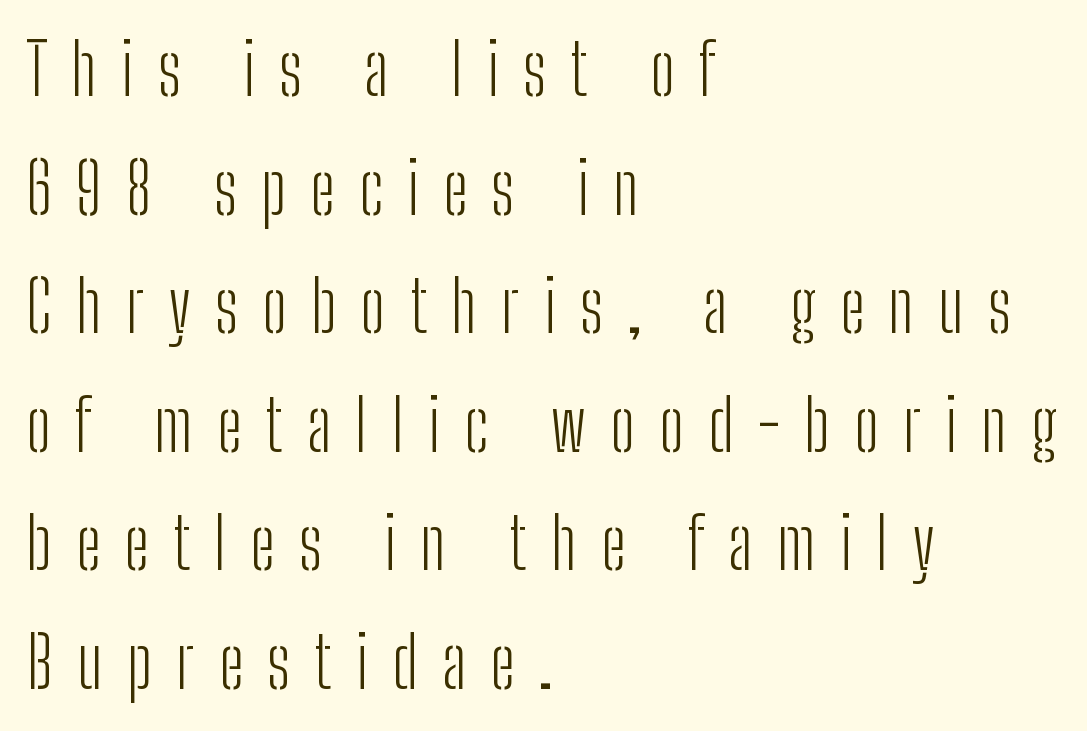
Q: Is the text bold? A: No.
Q: Is the text italic (slanted)? A: No, it is upright.
Q: Is the typeface a serif or a sans-serif typeface? A: Sans-serif.
Q: Is the text underlined? A: No.
Q: How is the paragraph aligned? A: Left-aligned.
Q: Is the spacing between letters normal or unusually wide? A: Unusually wide.
Q: Is the spacing between lines tight, normal or loose? A: Normal.
Q: Width (condensed, normal, or wide)? A: Condensed.
Q: Stroke contrast? A: Low.
Q: x-height? A: Medium.
Q: Monospaced? A: No.
